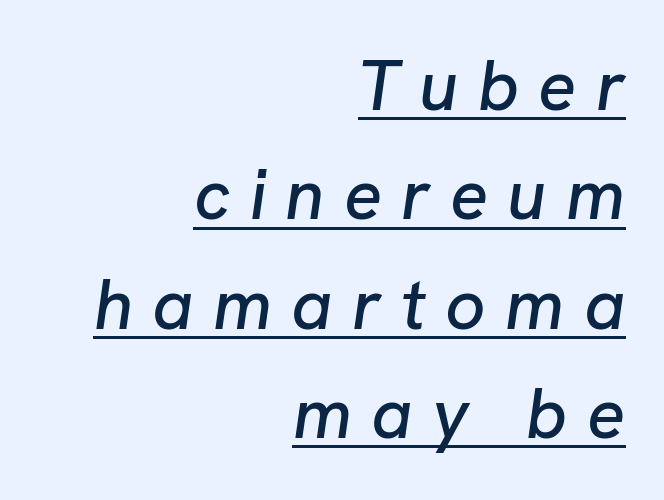
The image shows 71 px text type, italic (leaning right); set right-aligned, normal line spacing (1.54x), unusually wide letter spacing (+0.27 em), underlined; low stroke contrast and a medium x-height.
